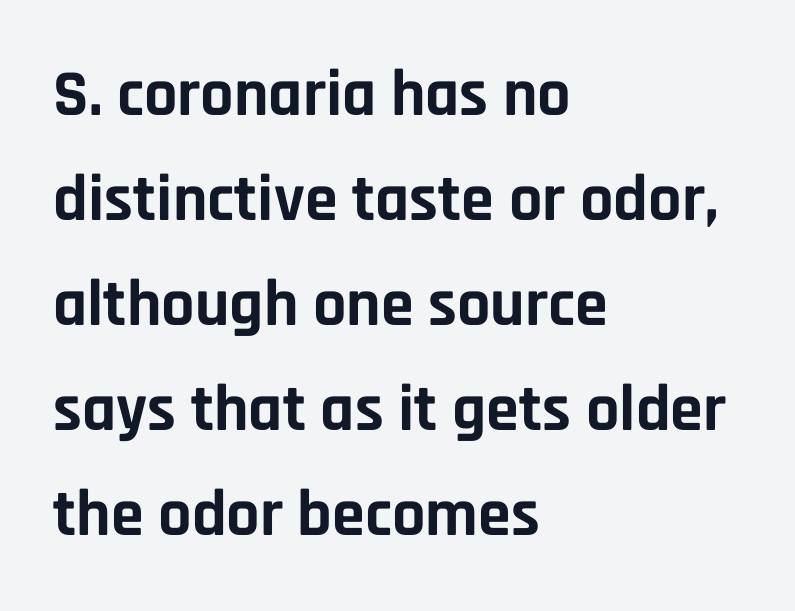
Q: Is the text bold? A: Yes.
Q: Is the text italic (slanted)? A: No, it is upright.
Q: Is the typeface a serif or a sans-serif typeface? A: Sans-serif.
Q: Is the text underlined? A: No.
Q: How is the paragraph aligned? A: Left-aligned.
Q: Is the spacing between letters normal or unusually wide? A: Normal.
Q: Is the spacing between lines tight, normal or loose? A: Normal.
Q: Width (condensed, normal, or wide)? A: Normal.
Q: Stroke contrast? A: Low.
Q: x-height? A: Large.
Q: Monospaced? A: No.
